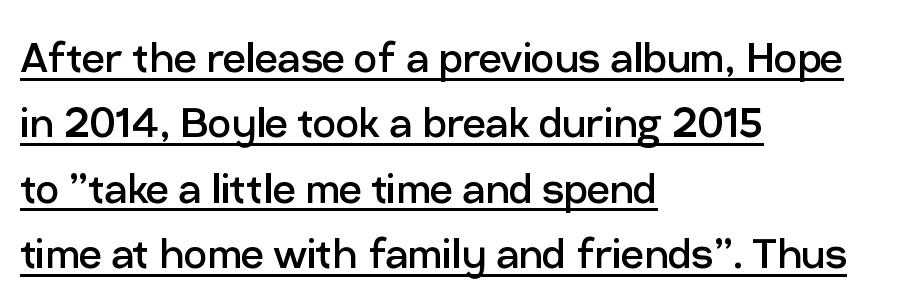
{"serif": "no", "italic": "no", "bold": "no", "weight": "regular", "width": "normal", "stroke_contrast": "low", "x_height": "medium", "monospaced": "no", "underline": "yes", "align": "left", "line_spacing": "normal", "line_spacing_ratio": 1.28, "letter_spacing": "normal", "letter_spacing_em": 0.0, "glyph_px": 51}
